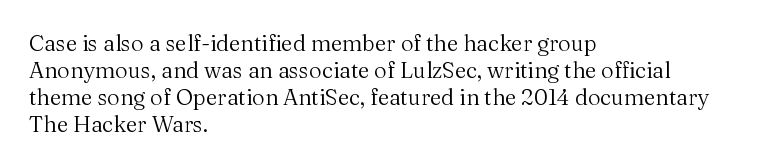
{"italic": "no", "bold": "no", "underline": "no", "align": "left", "line_spacing_ratio": 1.23, "letter_spacing": "normal", "letter_spacing_em": 0.0, "glyph_px": 22}
